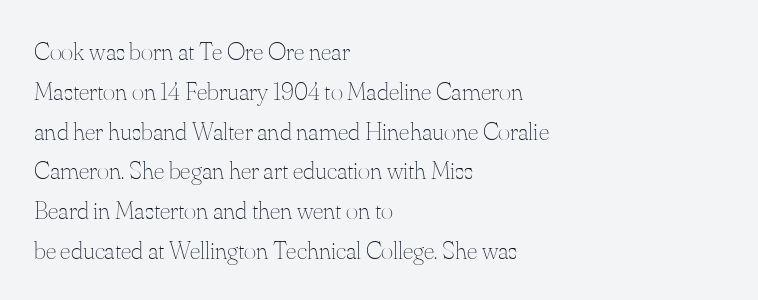
Nobody touched the tracking dial on this one. Line starts are locked; line ends wander. The block of text has a typical density, with ordinary space between rows. The glyphs are unaccompanied by any horizontal stroke below them. Notice how the stems are strictly vertical — no italics here. These glyphs show unthickened strokes, regular width or finer.
